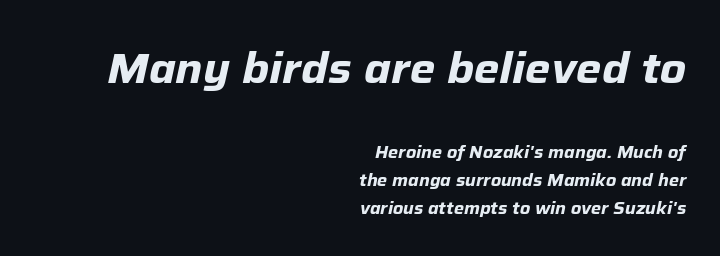
{"italic": "yes", "lean": "right", "slant_degrees": 12, "bold": "yes", "weight": "bold", "width": "normal", "stroke_contrast": "low", "x_height": "medium", "monospaced": "no", "underline": "no", "align": "right", "line_spacing": "normal", "line_spacing_ratio": 1.63, "letter_spacing": "normal", "letter_spacing_em": 0.0, "larger_block": "first", "size_ratio": 2.53, "glyph_px": 43}
